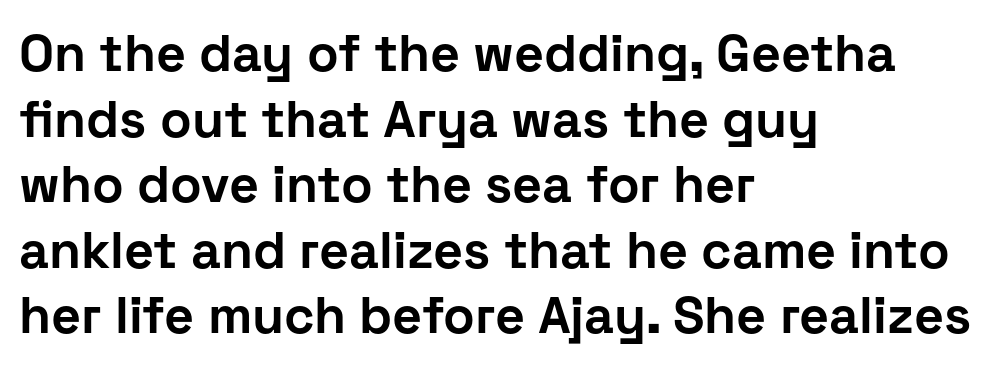
The image shows 52 px bold sans-serif type, upright; set left-aligned, normal line spacing (1.26x), normal letter spacing, not underlined; low stroke contrast and a medium x-height.
